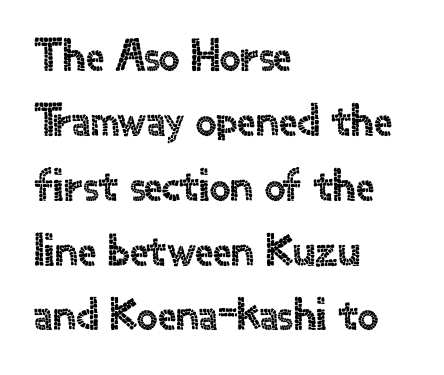
Q: Is the text italic (slanted)? A: No, it is upright.
Q: Is the typeface a serif or a sans-serif typeface? A: Sans-serif.
Q: Is the text underlined? A: No.
Q: How is the paragraph aligned? A: Left-aligned.
Q: Is the spacing between letters normal or unusually wide? A: Normal.
Q: Is the spacing between lines tight, normal or loose? A: Normal.
Q: Width (condensed, normal, or wide)? A: Normal.
Q: x-height? A: Small.
Q: Monospaced? A: No.
